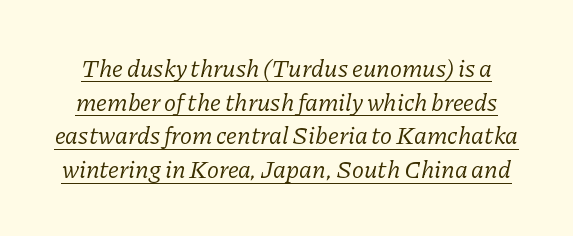
Q: Is the text bold? A: No.
Q: Is the text italic (slanted)? A: Yes, it leans right by about 11 degrees.
Q: Is the text underlined? A: Yes.
Q: Is the spacing between letters normal or unusually wide? A: Normal.
Q: Is the spacing between lines tight, normal or loose? A: Normal.
